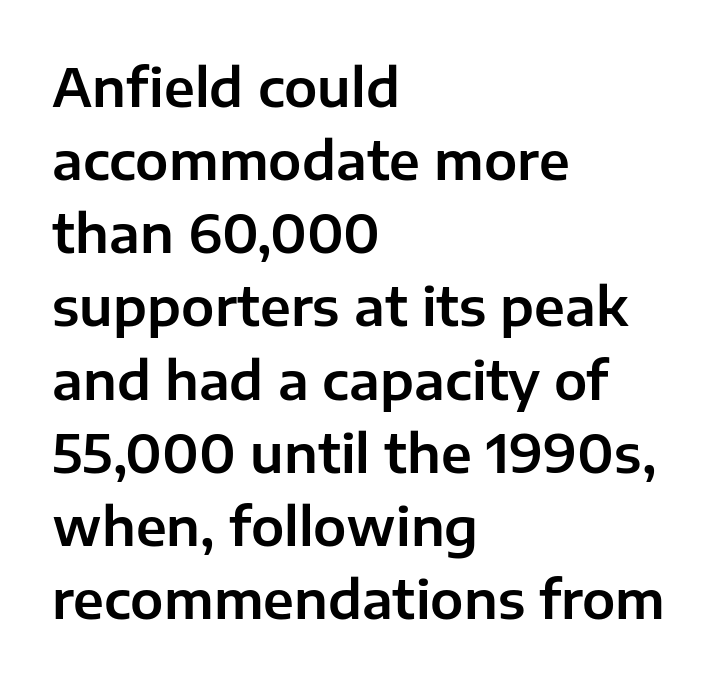
{"serif": "no", "italic": "no", "width": "normal", "stroke_contrast": "low", "x_height": "medium", "monospaced": "no", "underline": "no", "align": "left", "line_spacing": "normal", "line_spacing_ratio": 1.38, "letter_spacing": "normal", "letter_spacing_em": 0.0, "glyph_px": 53}
